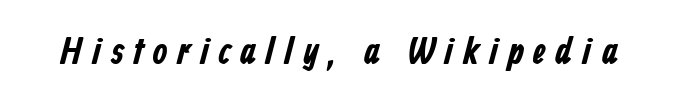
Do the characters align in a grid? No, the font is proportional. Typesetter's note: full bold, strokes at maximum text heaviness. Rule under the text: the space is simply empty. Someone cranked the tracking dial way up on this one. This sample uses a sans-serif face.
